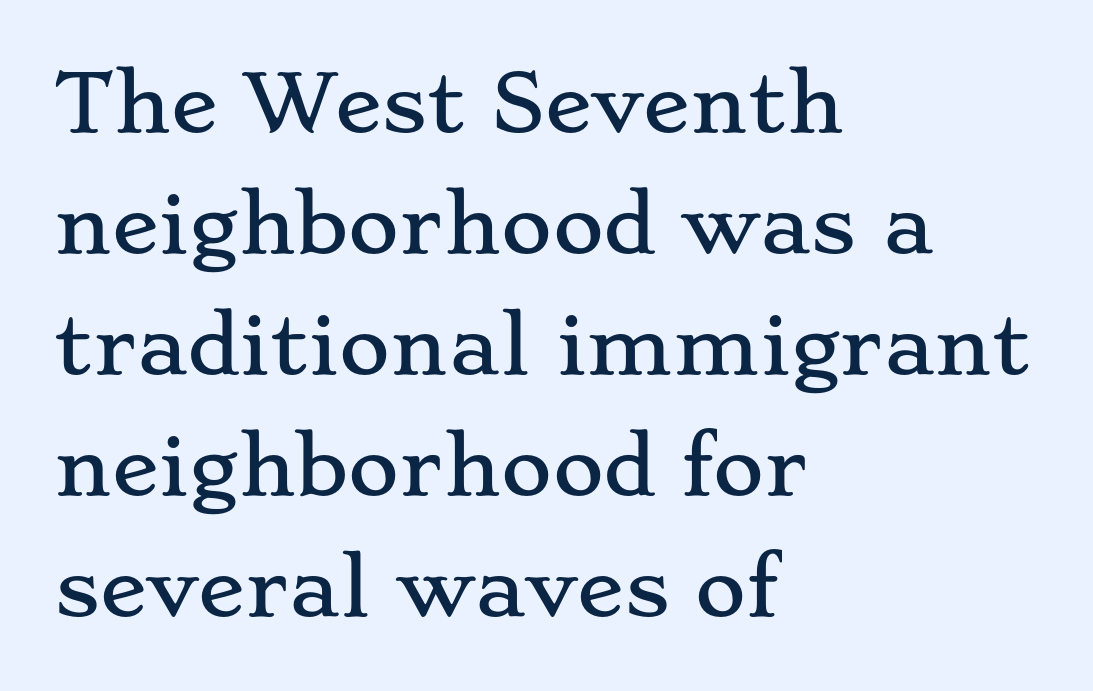
{"serif": "yes", "italic": "no", "width": "wide", "stroke_contrast": "low", "x_height": "small", "monospaced": "no", "underline": "no", "align": "left", "line_spacing": "normal", "line_spacing_ratio": 1.55, "letter_spacing": "normal", "letter_spacing_em": 0.0, "glyph_px": 78}
